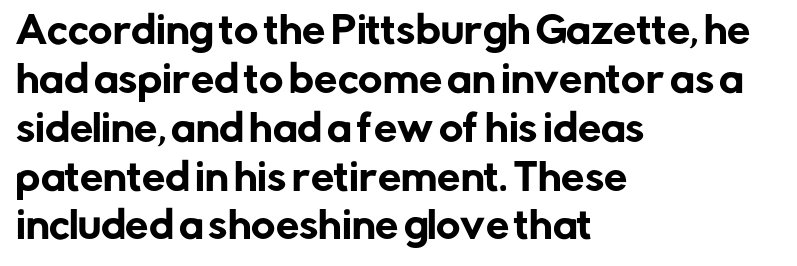
Q: Is the text italic (slanted)? A: No, it is upright.
Q: Is the typeface a serif or a sans-serif typeface? A: Sans-serif.
Q: Is the text underlined? A: No.
Q: How is the paragraph aligned? A: Left-aligned.
Q: Is the spacing between letters normal or unusually wide? A: Normal.
Q: Is the spacing between lines tight, normal or loose? A: Normal.
Q: Width (condensed, normal, or wide)? A: Normal.
Q: Stroke contrast? A: Low.
Q: x-height? A: Medium.
Q: Monospaced? A: No.
